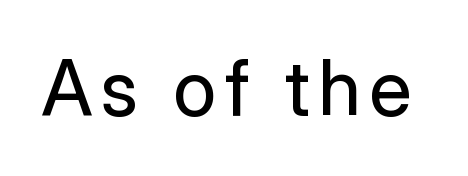
The image shows 77 px regular-weight sans-serif type, upright; set not underlined; low stroke contrast and a medium x-height.
